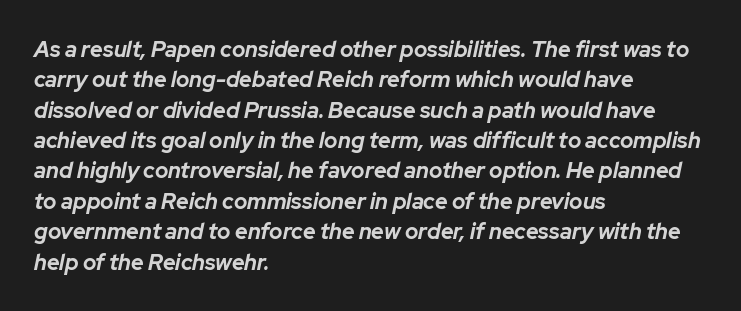
The image shows 22 px bold type, italic (leaning right); set left-aligned, normal line spacing (1.38x), normal letter spacing, not underlined.
